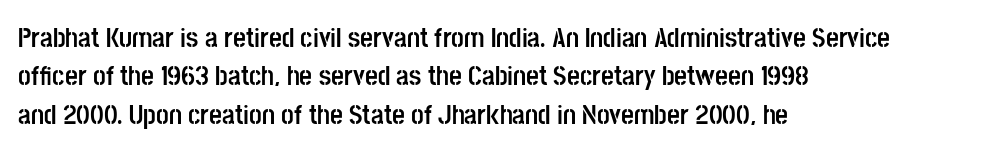
{"serif": "no", "italic": "no", "bold": "yes", "weight": "semibold", "width": "condensed", "stroke_contrast": "low", "x_height": "large", "monospaced": "no", "underline": "no", "align": "left", "line_spacing": "normal", "line_spacing_ratio": 1.37, "letter_spacing": "normal", "letter_spacing_em": 0.0, "glyph_px": 28}
